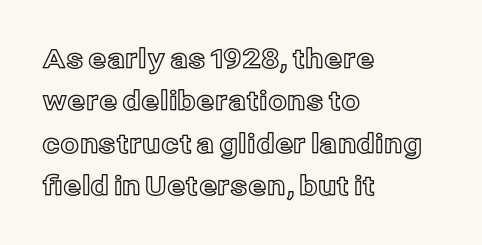
{"italic": "no", "underline": "no", "align": "left", "line_spacing": "normal", "line_spacing_ratio": 1.57, "letter_spacing": "normal", "letter_spacing_em": 0.0, "glyph_px": 27}
